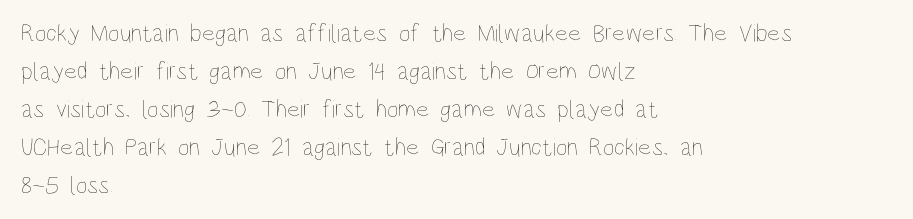
{"italic": "no", "bold": "no", "underline": "no", "align": "left", "line_spacing": "normal", "line_spacing_ratio": 1.52, "letter_spacing": "normal", "letter_spacing_em": 0.0, "glyph_px": 25}
